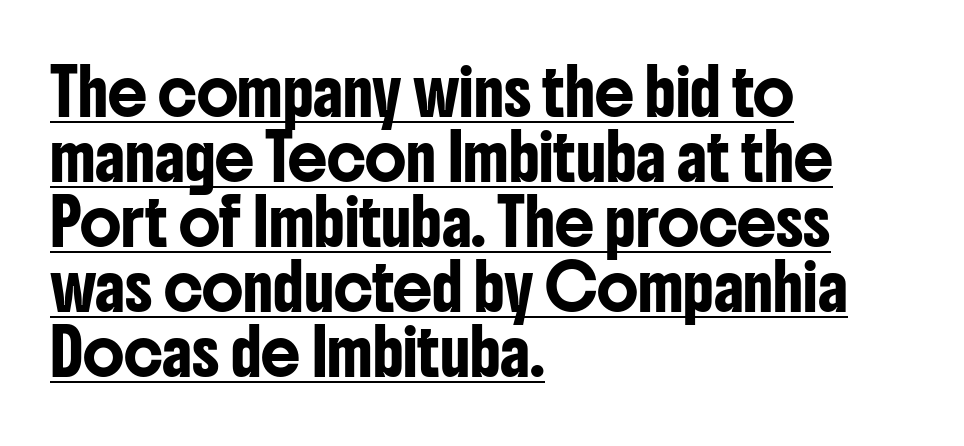
Q: Is the text italic (slanted)? A: No, it is upright.
Q: Is the typeface a serif or a sans-serif typeface? A: Sans-serif.
Q: Is the text underlined? A: Yes.
Q: How is the paragraph aligned? A: Left-aligned.
Q: Is the spacing between letters normal or unusually wide? A: Normal.
Q: Is the spacing between lines tight, normal or loose? A: Normal.
Q: Width (condensed, normal, or wide)? A: Condensed.
Q: Stroke contrast? A: Low.
Q: x-height? A: Medium.
Q: Monospaced? A: No.
